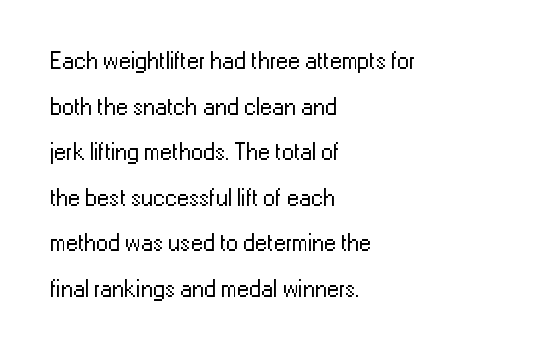
The image shows 24 px text type, upright; set left-aligned, loose line spacing (1.9x), normal letter spacing, not underlined.
